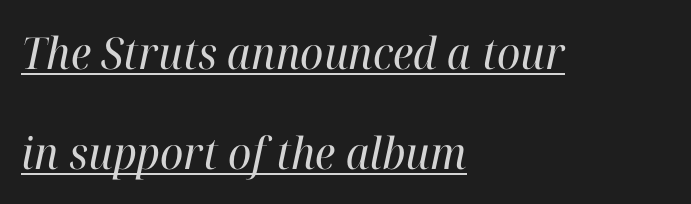
{"serif": "yes", "italic": "yes", "lean": "right", "slant_degrees": 12, "bold": "no", "weight": "regular", "width": "normal", "stroke_contrast": "high", "x_height": "medium", "monospaced": "no", "underline": "yes", "align": "left", "line_spacing": "loose", "line_spacing_ratio": 2.28, "letter_spacing": "normal", "letter_spacing_em": 0.0, "glyph_px": 44}
